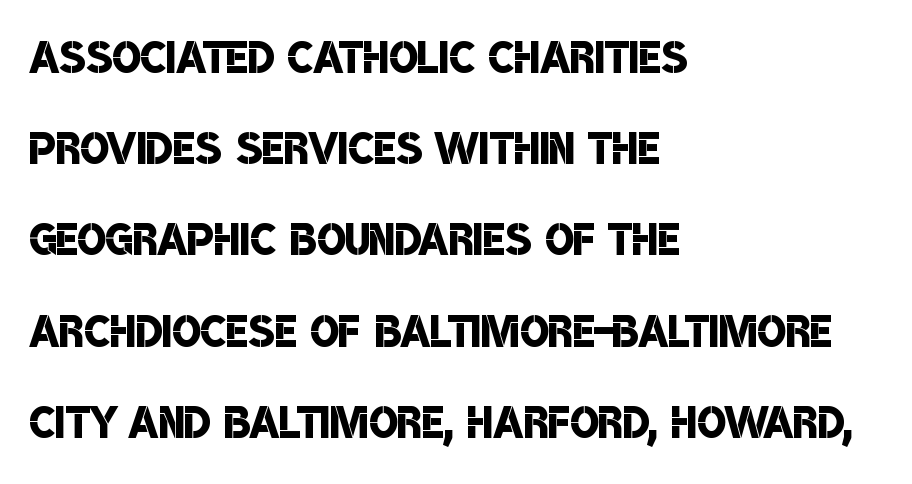
Q: Is the text bold? A: Semi-bold.
Q: Is the typeface a serif or a sans-serif typeface? A: Sans-serif.
Q: Is the text underlined? A: No.
Q: How is the paragraph aligned? A: Left-aligned.
Q: Is the spacing between letters normal or unusually wide? A: Normal.
Q: Is the spacing between lines tight, normal or loose? A: Normal.
Q: Width (condensed, normal, or wide)? A: Condensed.
Q: Stroke contrast? A: Low.
Q: x-height? A: Large.
Q: Monospaced? A: No.
